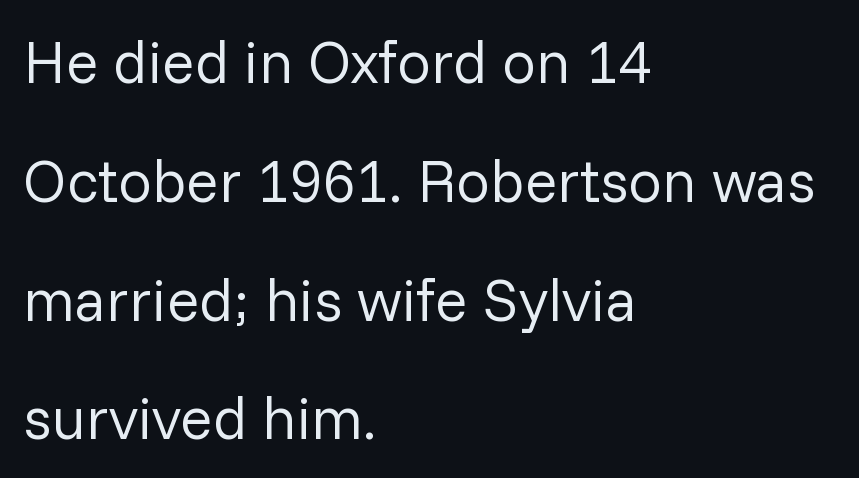
Q: Is the text bold? A: No.
Q: Is the text italic (slanted)? A: No, it is upright.
Q: Is the typeface a serif or a sans-serif typeface? A: Sans-serif.
Q: Is the text underlined? A: No.
Q: How is the paragraph aligned? A: Left-aligned.
Q: Is the spacing between letters normal or unusually wide? A: Normal.
Q: Is the spacing between lines tight, normal or loose? A: Loose.
Q: Width (condensed, normal, or wide)? A: Normal.
Q: Stroke contrast? A: Low.
Q: x-height? A: Medium.
Q: Monospaced? A: No.
